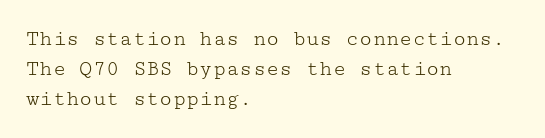
The image shows 22 px text type, upright; set left-aligned, normal line spacing (1.37x), normal letter spacing, not underlined.
